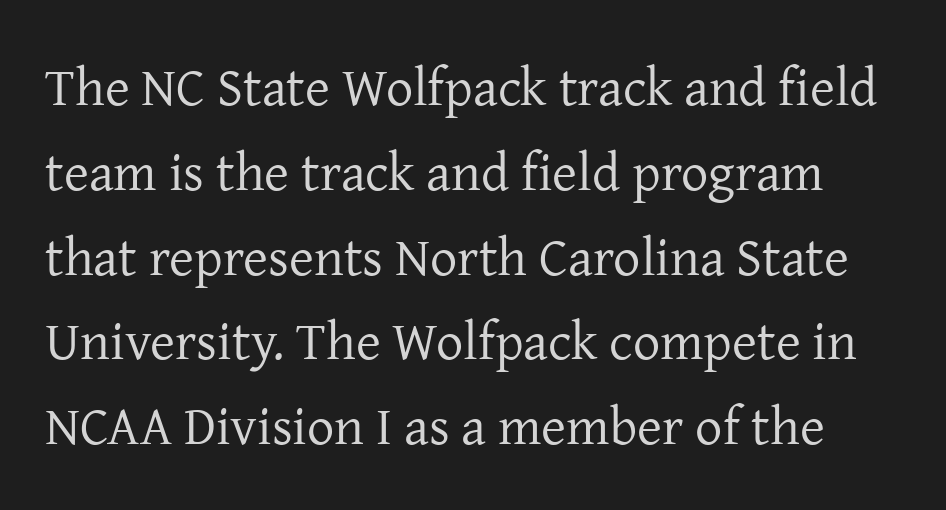
Q: Is the text bold? A: No.
Q: Is the text italic (slanted)? A: No, it is upright.
Q: Is the typeface a serif or a sans-serif typeface? A: Serif.
Q: Is the text underlined? A: No.
Q: Is the spacing between letters normal or unusually wide? A: Normal.
Q: Is the spacing between lines tight, normal or loose? A: Normal.
Q: Width (condensed, normal, or wide)? A: Normal.
Q: Stroke contrast? A: Low.
Q: x-height? A: Medium.
Q: Monospaced? A: No.
